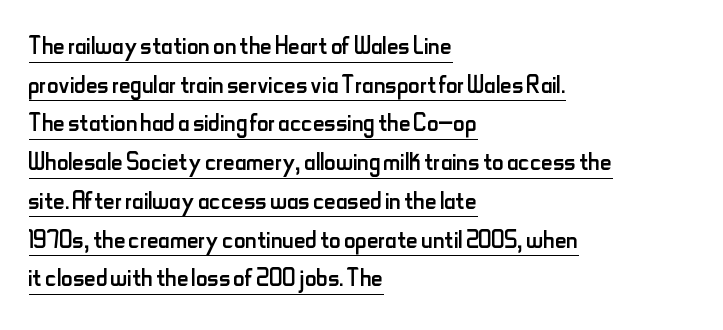
{"serif": "no", "italic": "no", "bold": "no", "weight": "regular", "width": "condensed", "stroke_contrast": "low", "x_height": "small", "monospaced": "no", "underline": "yes", "align": "left", "line_spacing_ratio": 1.21, "letter_spacing": "normal", "letter_spacing_em": 0.0, "glyph_px": 32}
